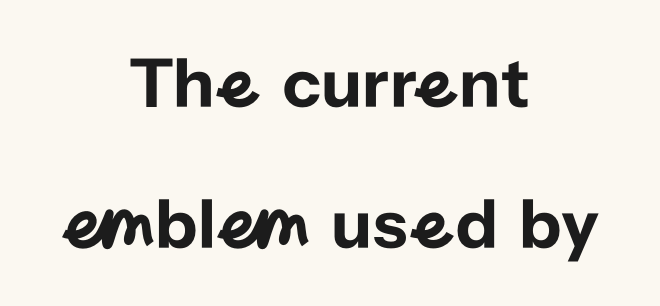
{"serif": "no", "italic": "no", "width": "normal", "stroke_contrast": "low", "x_height": "medium", "monospaced": "no", "underline": "no", "align": "center", "line_spacing": "loose", "line_spacing_ratio": 1.93, "letter_spacing": "normal", "letter_spacing_em": 0.0, "glyph_px": 73}
